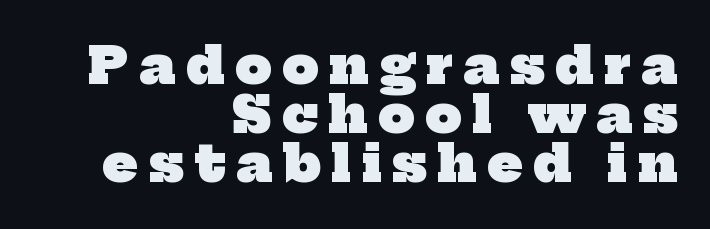
Q: Is the text bold? A: Yes.
Q: Is the typeface a serif or a sans-serif typeface? A: Serif.
Q: Is the text underlined? A: No.
Q: How is the paragraph aligned? A: Right-aligned.
Q: Is the spacing between letters normal or unusually wide? A: Unusually wide.
Q: Is the spacing between lines tight, normal or loose? A: Tight.
Q: Width (condensed, normal, or wide)? A: Normal.
Q: Stroke contrast? A: Low.
Q: x-height? A: Medium.
Q: Monospaced? A: No.
